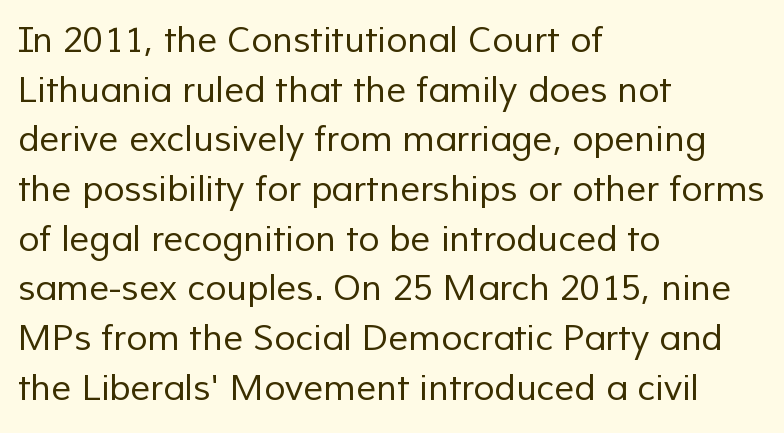
These lines are rendered in a variable-pitch font. Weight class: somewhere from thin through regular. The face used here is rendered with its standard letterfit. The designer left line spacing at the default. Anything drawn beneath the words? Only blank space. Check where the strokes stop: nothing finishes them off — pure sans.
